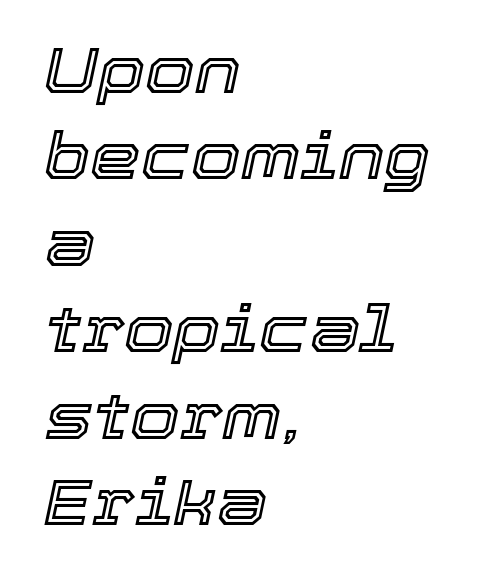
{"italic": "yes", "lean": "right", "slant_degrees": 12, "width": "normal", "x_height": "medium", "monospaced": "no", "underline": "no", "align": "left", "line_spacing": "normal", "line_spacing_ratio": 1.35, "letter_spacing": "normal", "letter_spacing_em": 0.0, "glyph_px": 64}
